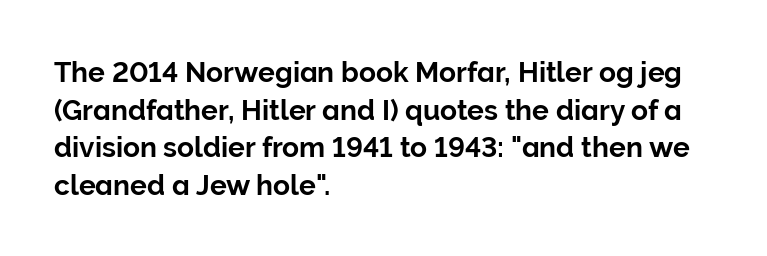
The image shows 28 px sans-serif type, upright; set left-aligned, normal line spacing (1.34x), normal letter spacing, not underlined; low stroke contrast and a medium x-height.
